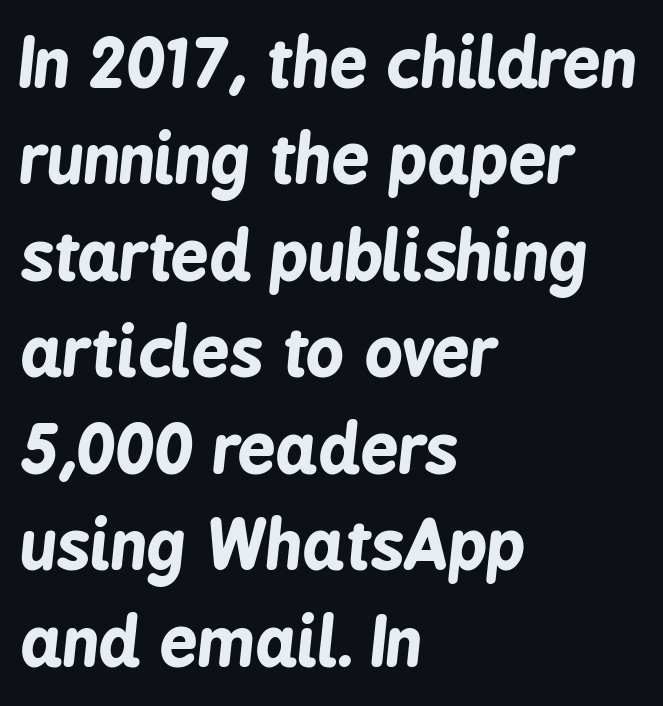
Q: Is the text bold? A: Yes.
Q: Is the text italic (slanted)? A: Yes, it leans right by about 6 degrees.
Q: Is the text underlined? A: No.
Q: How is the paragraph aligned? A: Left-aligned.
Q: Is the spacing between letters normal or unusually wide? A: Normal.
Q: Is the spacing between lines tight, normal or loose? A: Normal.
Q: Width (condensed, normal, or wide)? A: Condensed.
Q: Stroke contrast? A: Low.
Q: x-height? A: Medium.
Q: Monospaced? A: No.
